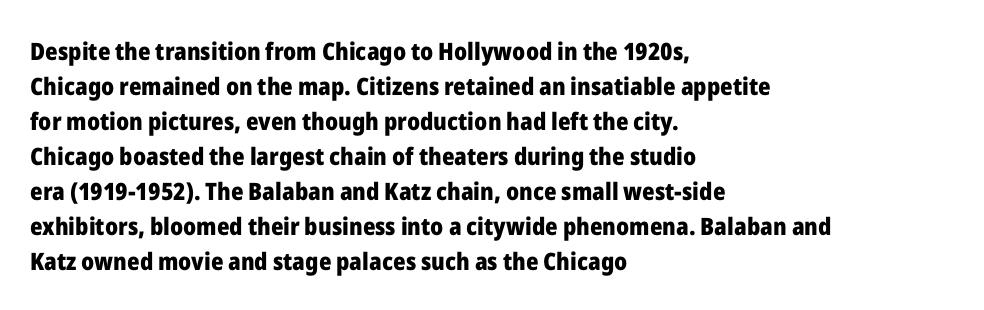
Q: Is the text bold? A: Yes.
Q: Is the text italic (slanted)? A: No, it is upright.
Q: Is the text underlined? A: No.
Q: How is the paragraph aligned? A: Left-aligned.
Q: Is the spacing between letters normal or unusually wide? A: Normal.
Q: Is the spacing between lines tight, normal or loose? A: Normal.
